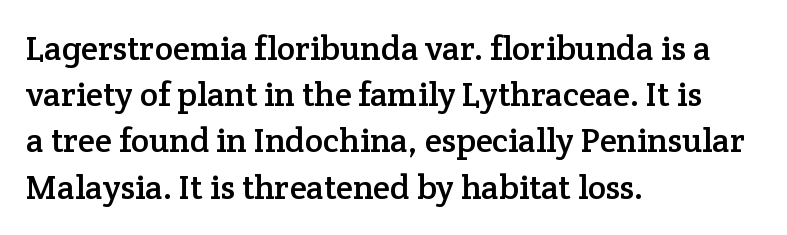
The image shows 34 px serif type, upright; set left-aligned, normal line spacing (1.36x), normal letter spacing, not underlined; low stroke contrast and a medium x-height.
